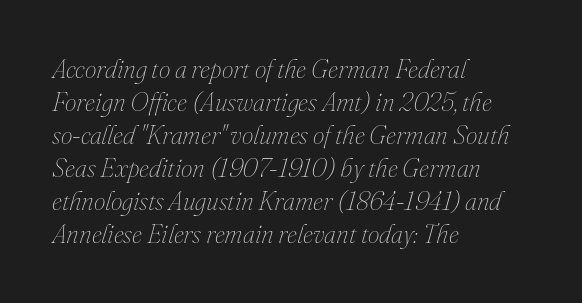
The typesetting does not lean heavy: it is not bold. Posture: slanted. The lines sit at an ordinary, default distance from one another. The paragraph shown leans on its left margin. Only glyphs here, with clear space below each row. Is the letter spacing exaggerated? No — it looks like the ordinary default.
